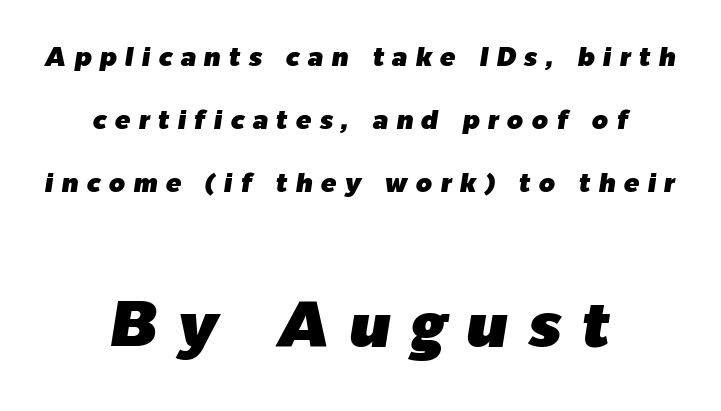
The horizontal fit of the characters is loose and conspicuously gappy. The setting favours the middle, as headings and verse often do. Check under the words: just untouched page. Characters are canted at an angle relative to the baseline's perpendicular.
